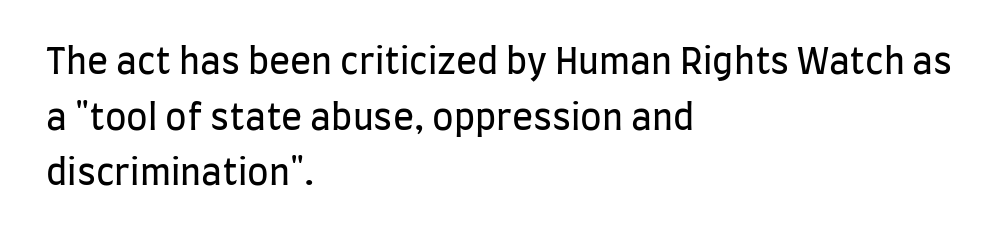
Q: Is the text bold? A: No.
Q: Is the text italic (slanted)? A: No, it is upright.
Q: Is the typeface a serif or a sans-serif typeface? A: Sans-serif.
Q: Is the text underlined? A: No.
Q: How is the paragraph aligned? A: Left-aligned.
Q: Is the spacing between letters normal or unusually wide? A: Normal.
Q: Is the spacing between lines tight, normal or loose? A: Normal.
Q: Width (condensed, normal, or wide)? A: Condensed.
Q: Stroke contrast? A: Low.
Q: x-height? A: Large.
Q: Monospaced? A: No.
